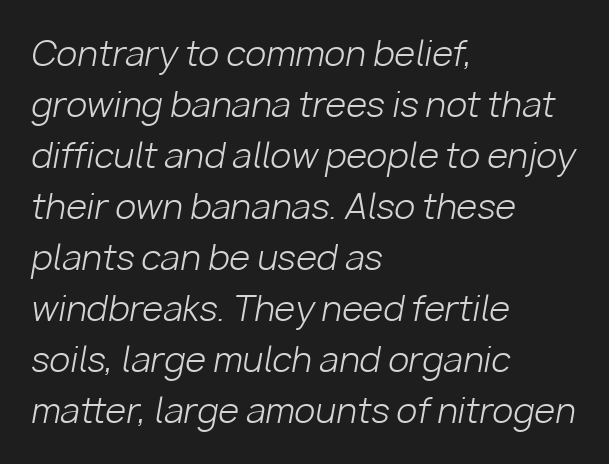
The cut favours lightness, reaching ordinary text weight at its darkest. The space beneath each line is pristine and unruled. Yep, that's italic — everything's leaning. Observe the ordinary spacing: letters are neighbours, not strangers. The passage shown is typed in a proportional face where columns would drift.
